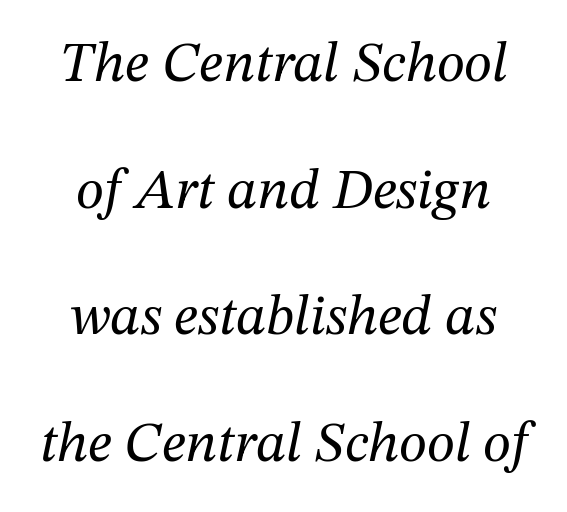
{"serif": "yes", "italic": "yes", "lean": "right", "slant_degrees": 12, "bold": "no", "weight": "regular", "width": "normal", "stroke_contrast": "medium", "x_height": "medium", "monospaced": "no", "underline": "no", "line_spacing": "loose", "line_spacing_ratio": 2.22, "letter_spacing": "normal", "letter_spacing_em": 0.0, "glyph_px": 57}
